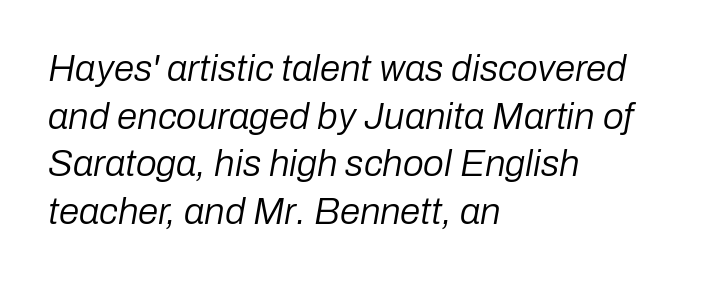
Q: Is the text bold? A: No.
Q: Is the text italic (slanted)? A: Yes, it leans right by about 10 degrees.
Q: Is the text underlined? A: No.
Q: How is the paragraph aligned? A: Left-aligned.
Q: Is the spacing between letters normal or unusually wide? A: Normal.
Q: Is the spacing between lines tight, normal or loose? A: Normal.
Q: Width (condensed, normal, or wide)? A: Normal.
Q: Stroke contrast? A: Low.
Q: x-height? A: Medium.
Q: Monospaced? A: No.
